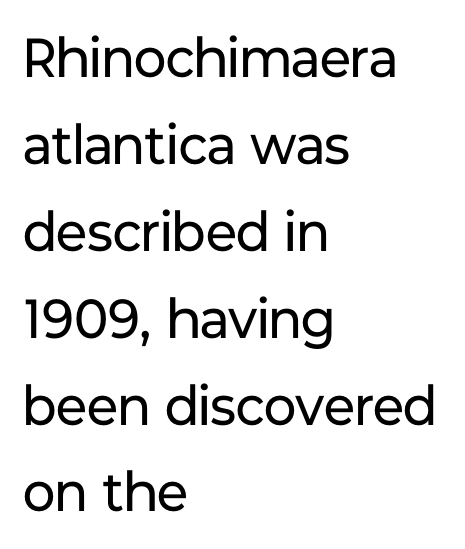
Words float on clear page, feet unadorned. Leading matches the norm, producing a regular column. Are there feet on the stems? There aren't — it's a sans. Tracking here is standard; glyphs follow each other at the usual distance. Quick note: not italic, upright.
